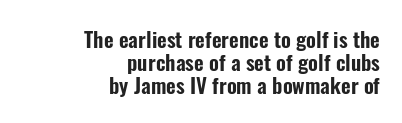
The image shows 21 px text type, upright; set right-aligned, tight line spacing (1.09x), normal letter spacing, not underlined.
